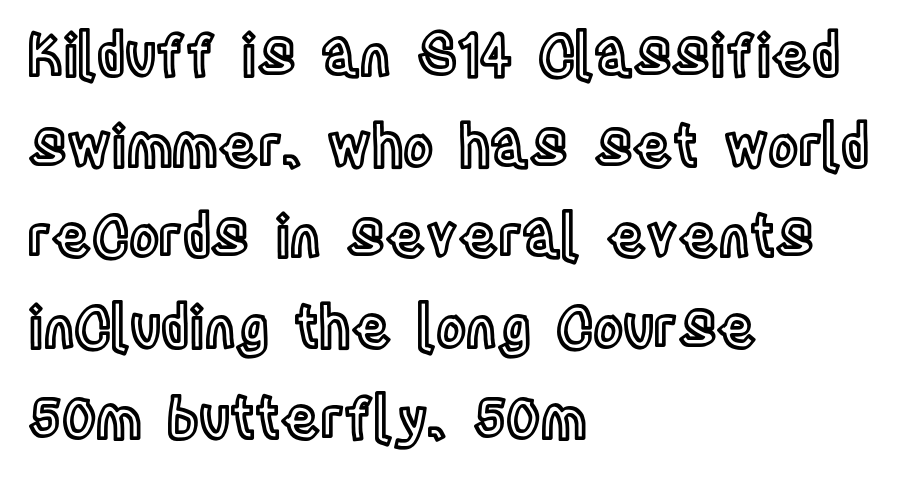
Designer's note — italics off, roman on. The passage shown is typed in a proportional face where columns would drift. Compared with typical paragraphs, the rows here are spaced about the same. Line beginnings align vertically; line endings do not. Only glyphs here, with clear space below each row.
